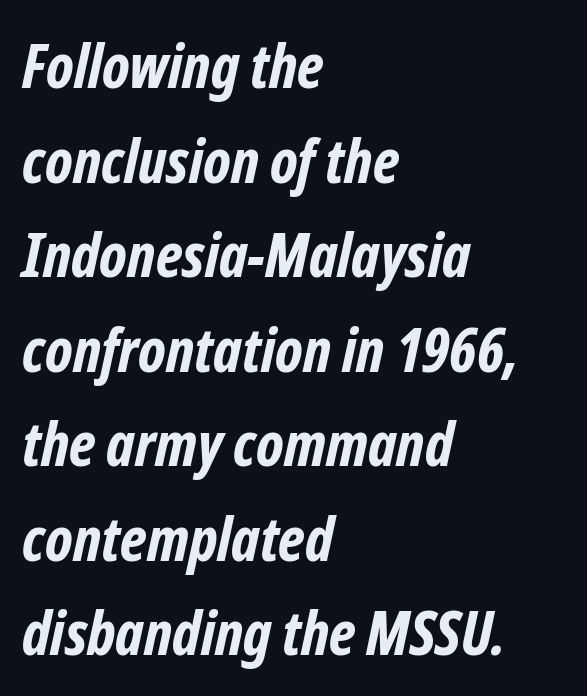
Honestly, there is no underline to notice here at all. A typesetter would label this face a sans. Which margin do the lines hug? The left one — the right edge is uneven. The passage shown is typed in a proportional face where columns would drift.
